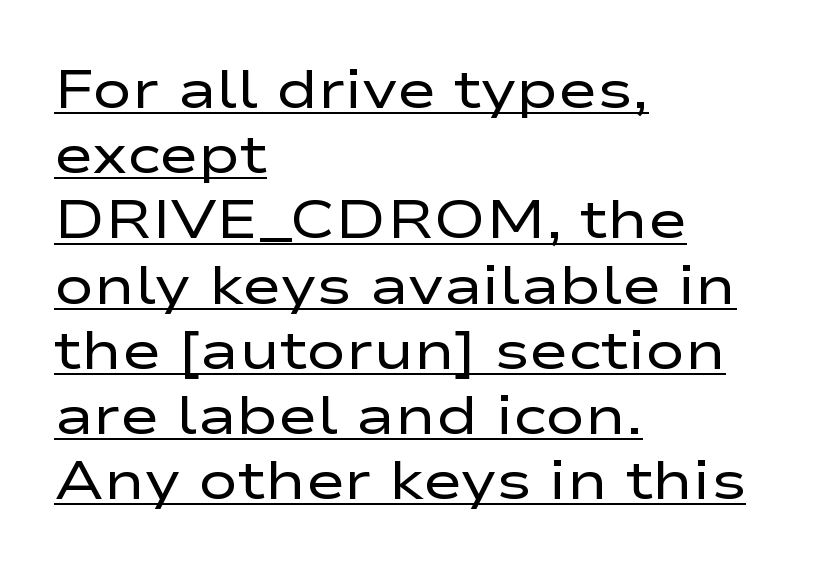
Q: Is the text bold? A: No.
Q: Is the text italic (slanted)? A: No, it is upright.
Q: Is the typeface a serif or a sans-serif typeface? A: Sans-serif.
Q: Is the text underlined? A: Yes.
Q: How is the paragraph aligned? A: Left-aligned.
Q: Is the spacing between letters normal or unusually wide? A: Normal.
Q: Width (condensed, normal, or wide)? A: Wide.
Q: Stroke contrast? A: Low.
Q: x-height? A: Medium.
Q: Monospaced? A: No.
